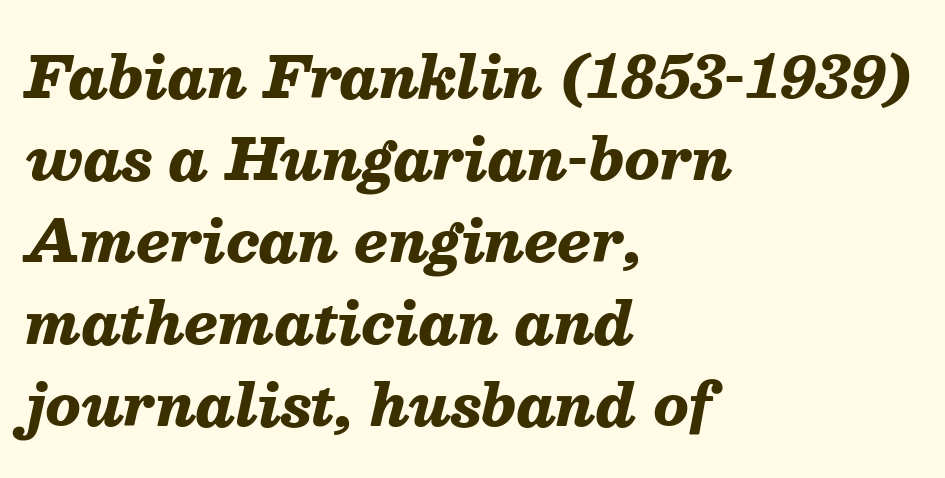
{"italic": "yes", "lean": "right", "slant_degrees": 13, "bold": "yes", "weight": "heavy", "width": "normal", "stroke_contrast": "medium", "x_height": "medium", "monospaced": "no", "underline": "no", "align": "left", "line_spacing": "normal", "line_spacing_ratio": 1.44, "letter_spacing": "normal", "letter_spacing_em": 0.0, "glyph_px": 57}
